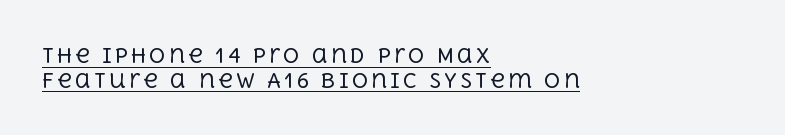
{"italic": "no", "bold": "no", "underline": "yes", "align": "left", "line_spacing_ratio": 1.23, "glyph_px": 20}
